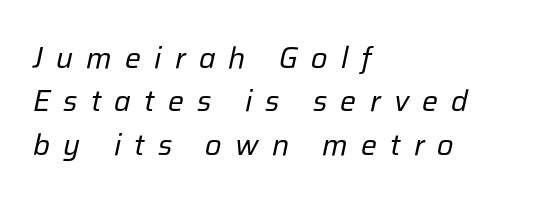
{"italic": "yes", "lean": "right", "slant_degrees": 12, "bold": "no", "weight": "regular", "width": "normal", "stroke_contrast": "low", "x_height": "medium", "monospaced": "no", "underline": "no", "align": "left", "line_spacing": "normal", "line_spacing_ratio": 1.45, "letter_spacing": "wide", "letter_spacing_em": 0.44, "glyph_px": 30}
